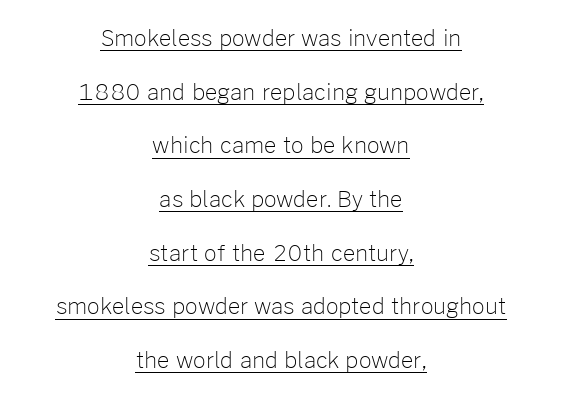
{"italic": "no", "bold": "no", "underline": "yes", "align": "center", "line_spacing": "loose", "line_spacing_ratio": 2.44, "letter_spacing": "normal", "letter_spacing_em": 0.0, "glyph_px": 22}
